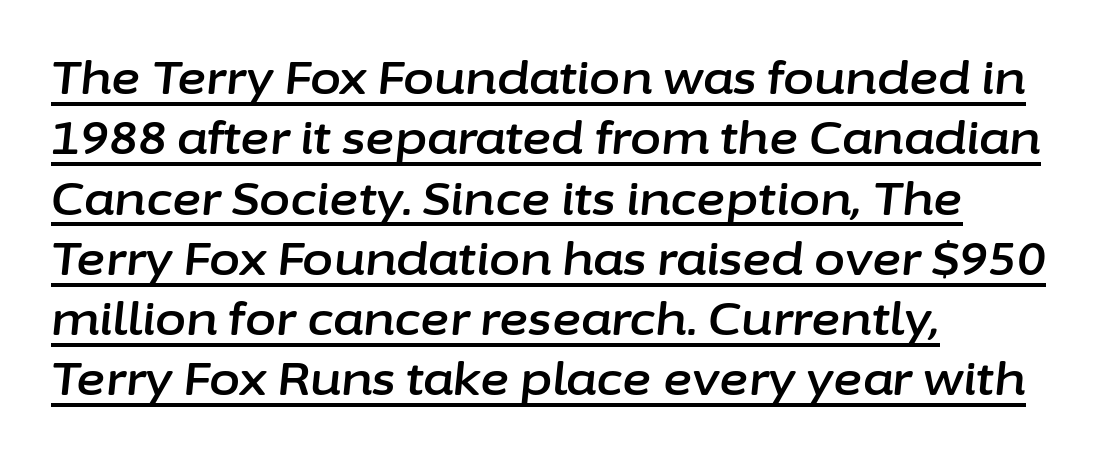
Q: Is the text italic (slanted)? A: Yes, it leans right by about 6 degrees.
Q: Is the text underlined? A: Yes.
Q: How is the paragraph aligned? A: Left-aligned.
Q: Is the spacing between letters normal or unusually wide? A: Normal.
Q: Is the spacing between lines tight, normal or loose? A: Normal.
Q: Width (condensed, normal, or wide)? A: Normal.
Q: Stroke contrast? A: Low.
Q: x-height? A: Medium.
Q: Monospaced? A: No.
